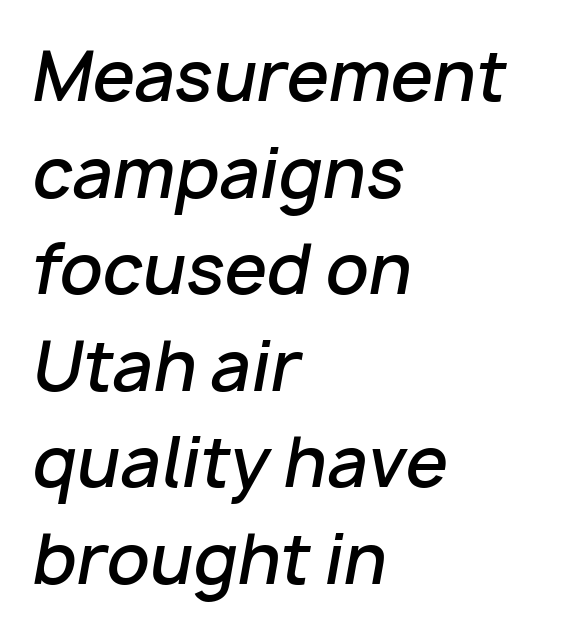
Proportional: the letters do not fall into vertical columns. Here the glyphs are tracked normally, forming tight word shapes. Interline gaps are of average width in this sample. How heavy is the stroke? Medium-heavy — a semibold, shy of bold. The text block is weighted toward the left margin, trailing off unevenly rightward.
